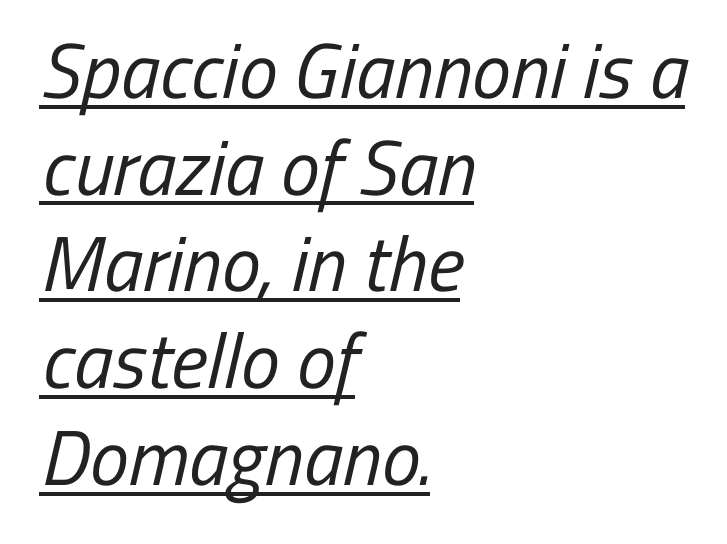
Q: Is the text bold? A: No.
Q: Is the typeface a serif or a sans-serif typeface? A: Sans-serif.
Q: Is the text underlined? A: Yes.
Q: How is the paragraph aligned? A: Left-aligned.
Q: Is the spacing between letters normal or unusually wide? A: Normal.
Q: Width (condensed, normal, or wide)? A: Condensed.
Q: Stroke contrast? A: Low.
Q: x-height? A: Medium.
Q: Monospaced? A: No.
